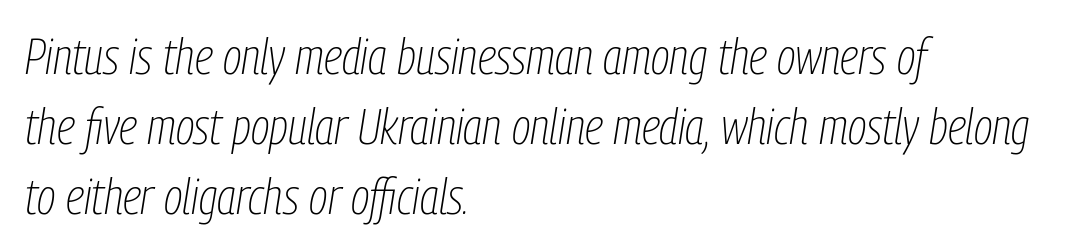
{"italic": "yes", "lean": "right", "slant_degrees": 9, "bold": "no", "weight": "thin", "width": "condensed", "stroke_contrast": "low", "x_height": "medium", "monospaced": "no", "underline": "no", "align": "left", "line_spacing": "normal", "line_spacing_ratio": 1.4, "letter_spacing": "normal", "letter_spacing_em": 0.0, "glyph_px": 50}
